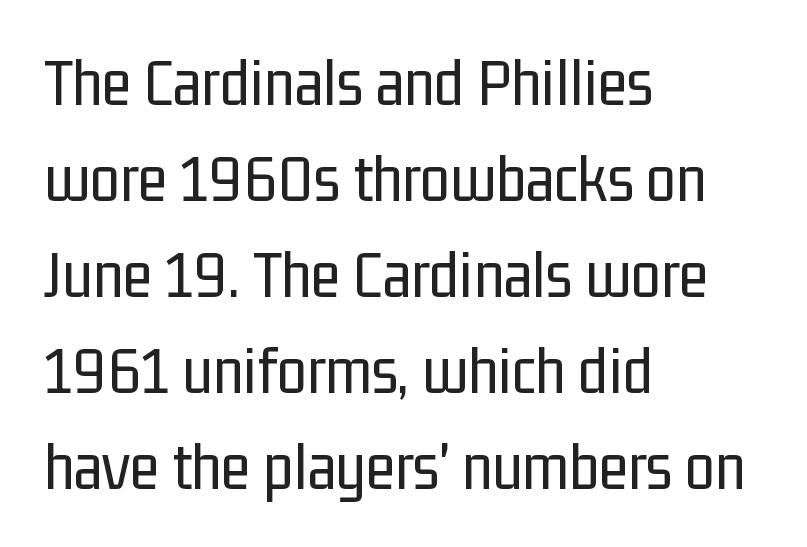
Q: Is the text bold? A: No.
Q: Is the text italic (slanted)? A: No, it is upright.
Q: Is the typeface a serif or a sans-serif typeface? A: Sans-serif.
Q: Is the text underlined? A: No.
Q: How is the paragraph aligned? A: Left-aligned.
Q: Is the spacing between letters normal or unusually wide? A: Normal.
Q: Is the spacing between lines tight, normal or loose? A: Normal.
Q: Width (condensed, normal, or wide)? A: Condensed.
Q: Stroke contrast? A: Low.
Q: x-height? A: Medium.
Q: Monospaced? A: No.
